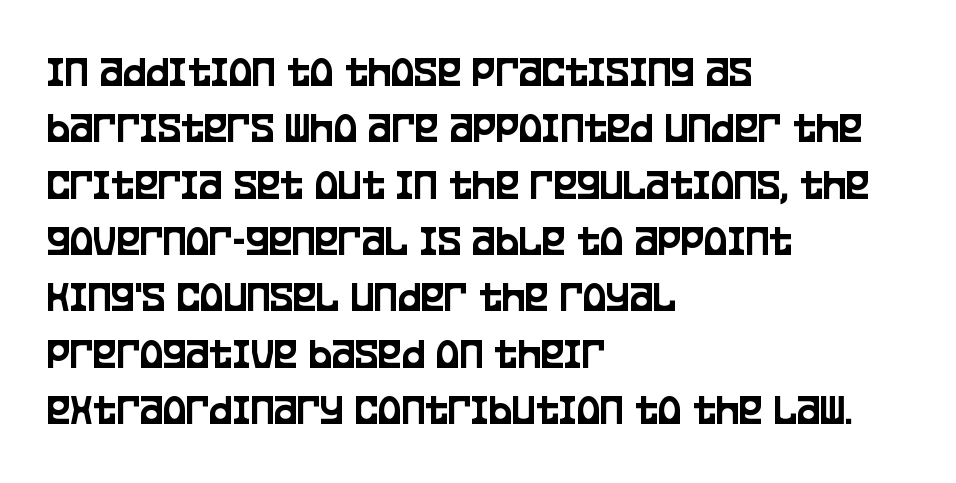
Q: Is the text italic (slanted)? A: No, it is upright.
Q: Is the typeface a serif or a sans-serif typeface? A: Sans-serif.
Q: Is the text underlined? A: No.
Q: How is the paragraph aligned? A: Left-aligned.
Q: Is the spacing between letters normal or unusually wide? A: Normal.
Q: Is the spacing between lines tight, normal or loose? A: Normal.
Q: Width (condensed, normal, or wide)? A: Condensed.
Q: Stroke contrast? A: Low.
Q: x-height? A: Large.
Q: Monospaced? A: No.
